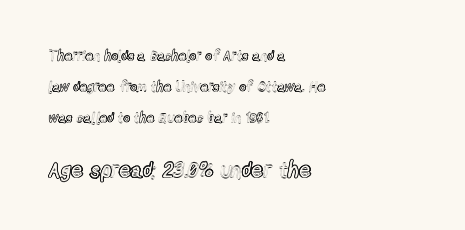
{"underline": "no", "align": "left", "line_spacing": "loose", "line_spacing_ratio": 2.22, "letter_spacing": "normal", "letter_spacing_em": 0.0, "larger_block": "second", "size_ratio": 1.57, "glyph_px": 22}
